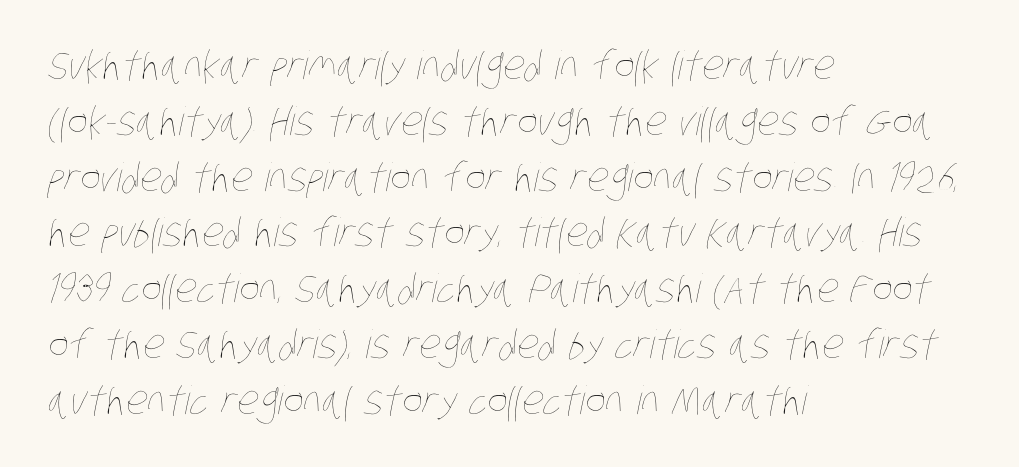
The image shows 39 px thin, condensed type; set left-aligned, normal line spacing (1.43x), normal letter spacing, not underlined; low stroke contrast and a large x-height.
